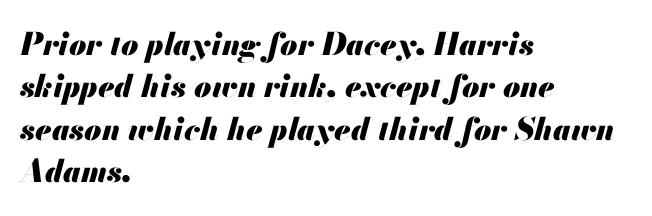
The image shows 31 px heavy type, italic (leaning right); set left-aligned, normal line spacing (1.37x), normal letter spacing, not underlined; medium stroke contrast and a small x-height.
